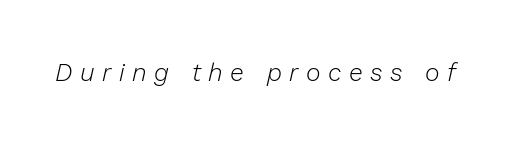
This rendering widens character spacing well past its baseline value. Weight: in the light-to-regular range. There's an unmistakable incline to the writing here. Nobody drew a line under any word here.
